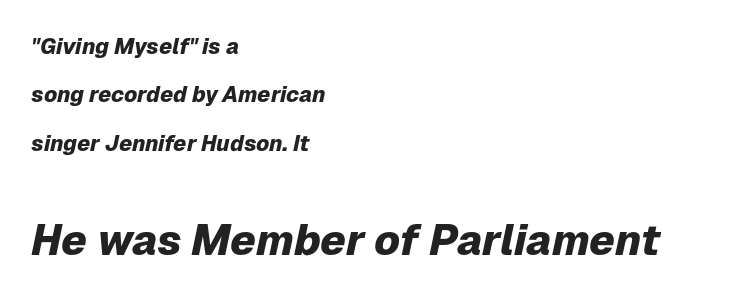
The image shows 43 px heavy type, italic (leaning right); set left-aligned, loose line spacing (2.2x), normal letter spacing, not underlined; the second (bottom) block is 1.95x larger; low stroke contrast and a medium x-height.
